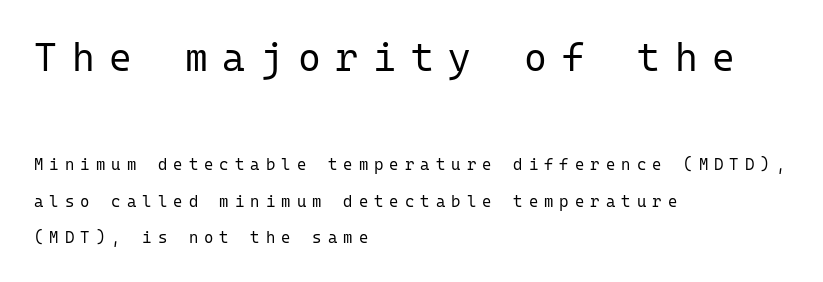
The image shows 39 px regular-weight sans-serif type, upright, monospaced; set left-aligned, loose line spacing (2.3x), unusually wide letter spacing (+0.38 em), not underlined; the first (top) block is 2.44x larger; low stroke contrast and a medium x-height.
